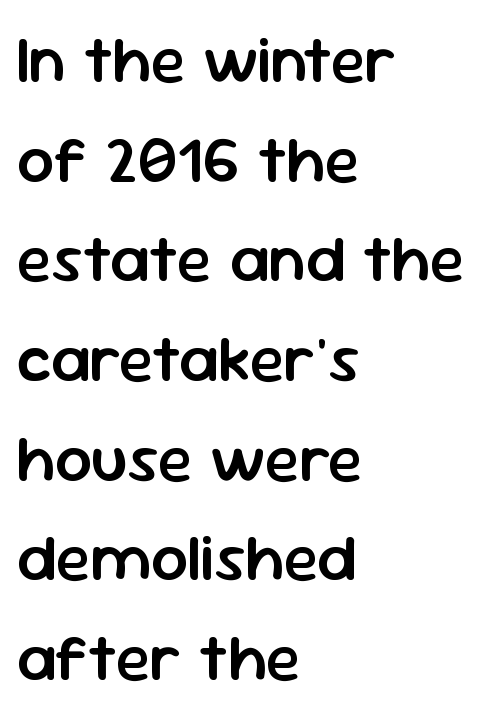
Q: Is the text bold? A: Semi-bold.
Q: Is the text italic (slanted)? A: No, it is upright.
Q: Is the typeface a serif or a sans-serif typeface? A: Sans-serif.
Q: Is the text underlined? A: No.
Q: How is the paragraph aligned? A: Left-aligned.
Q: Is the spacing between letters normal or unusually wide? A: Normal.
Q: Is the spacing between lines tight, normal or loose? A: Normal.
Q: Width (condensed, normal, or wide)? A: Normal.
Q: Stroke contrast? A: Low.
Q: x-height? A: Medium.
Q: Monospaced? A: No.
